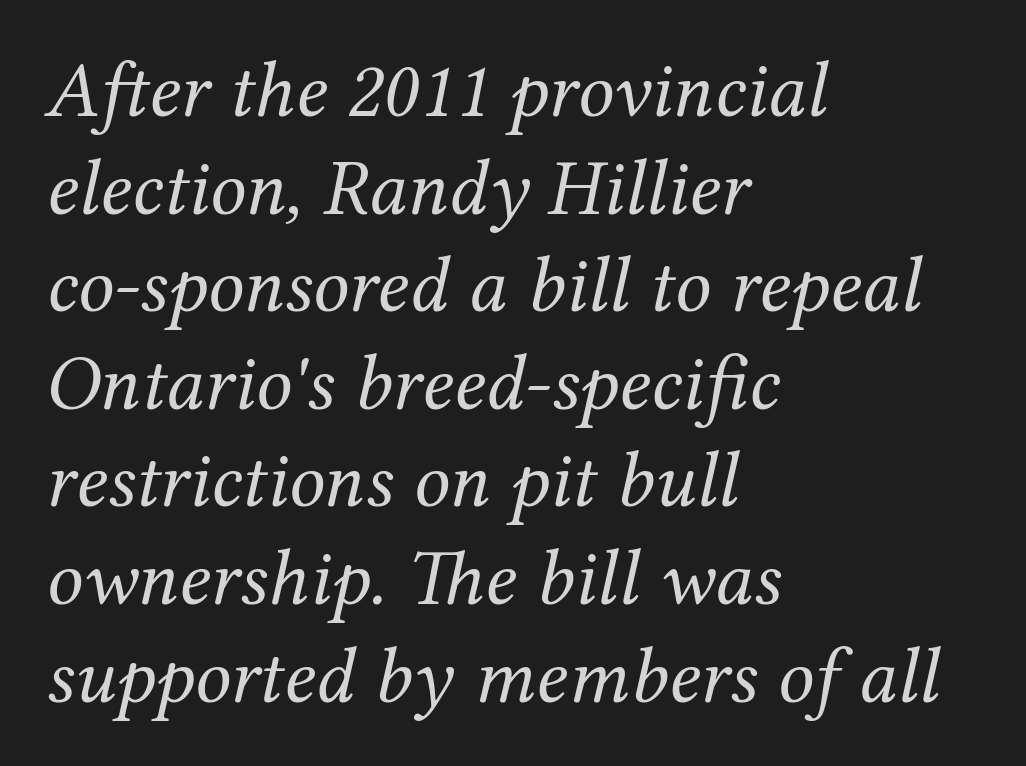
{"serif": "yes", "italic": "yes", "lean": "right", "slant_degrees": 12, "bold": "no", "weight": "regular", "width": "normal", "stroke_contrast": "medium", "x_height": "medium", "monospaced": "no", "underline": "no", "align": "left", "line_spacing_ratio": 1.22, "letter_spacing": "normal", "letter_spacing_em": 0.0, "glyph_px": 80}
